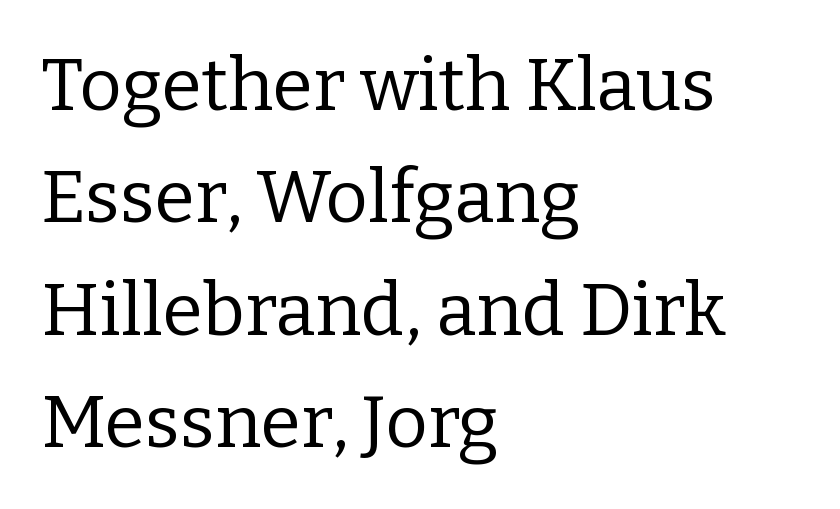
The image shows 73 px regular-weight serif type, upright; set left-aligned, normal line spacing (1.54x), normal letter spacing, not underlined; low stroke contrast and a medium x-height.
